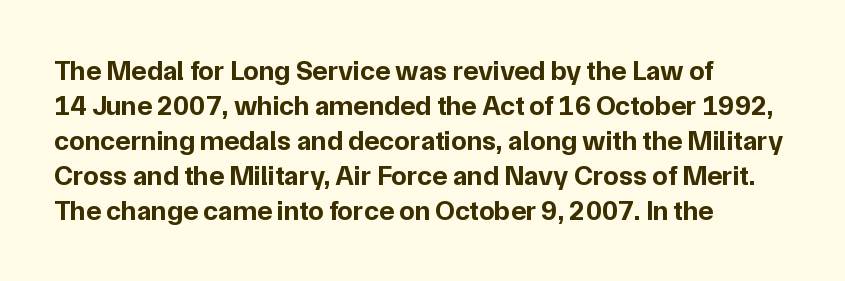
The image shows 28 px bold sans-serif type, upright; set left-aligned, normal line spacing (1.25x), normal letter spacing, not underlined; low stroke contrast and a medium x-height.
